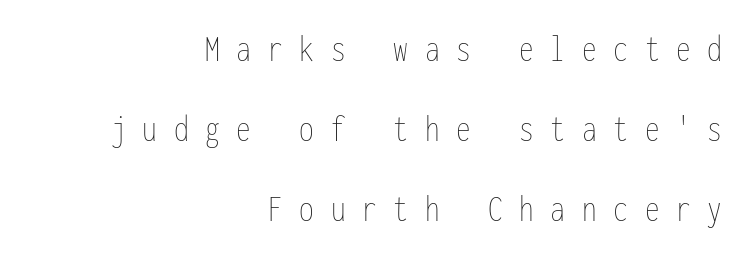
Q: Is the text bold? A: No.
Q: Is the text italic (slanted)? A: No, it is upright.
Q: Is the text underlined? A: No.
Q: How is the paragraph aligned? A: Right-aligned.
Q: Is the spacing between letters normal or unusually wide? A: Unusually wide.
Q: Is the spacing between lines tight, normal or loose? A: Loose.
Q: Width (condensed, normal, or wide)? A: Condensed.
Q: Stroke contrast? A: Low.
Q: x-height? A: Medium.
Q: Monospaced? A: Yes.
